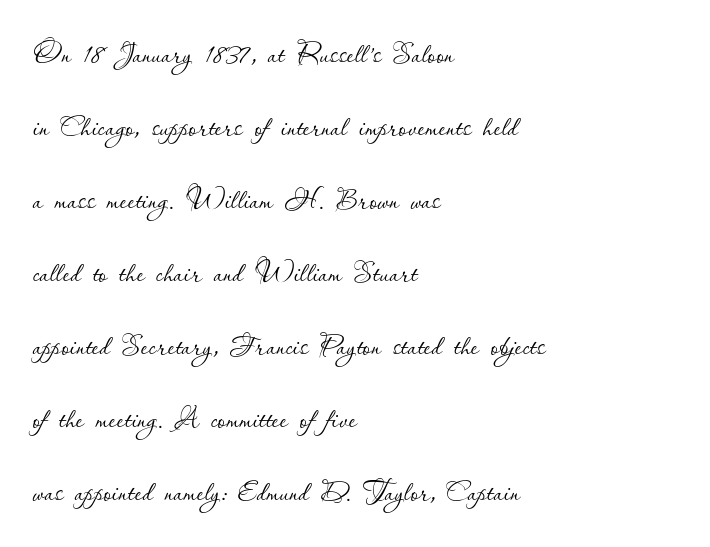
{"bold": "no", "weight": "thin", "width": "normal", "stroke_contrast": "low", "x_height": "small", "monospaced": "no", "underline": "no", "align": "left", "line_spacing": "loose", "line_spacing_ratio": 1.92, "letter_spacing": "normal", "letter_spacing_em": 0.0, "glyph_px": 38}
